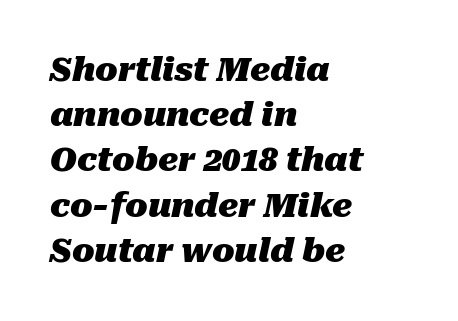
The image shows 33 px heavy type, italic (leaning right); set left-aligned, normal line spacing (1.37x), normal letter spacing, not underlined; medium stroke contrast and a medium x-height.
